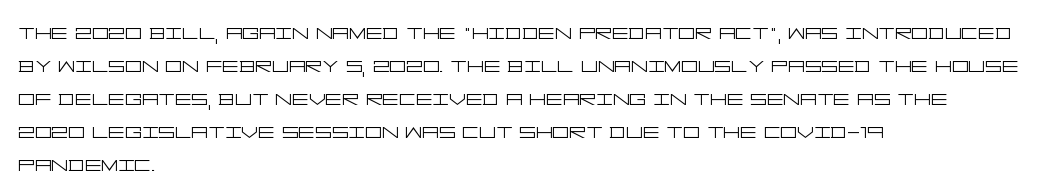
The image shows 26 px text type, upright; set left-aligned, normal line spacing (1.27x), normal letter spacing, not underlined.
